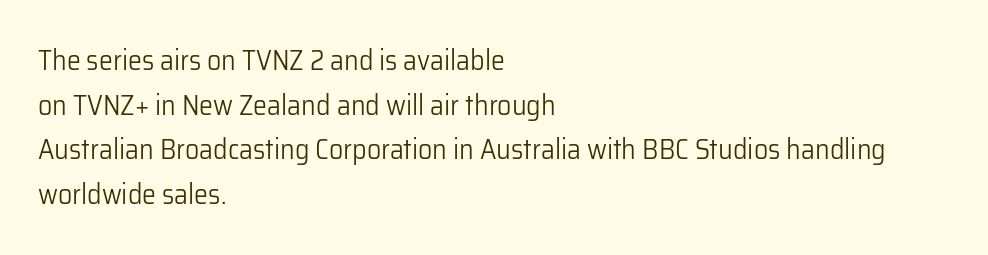
The image shows 28 px light sans-serif type, upright; set left-aligned, normal line spacing (1.59x), normal letter spacing, not underlined; low stroke contrast and a medium x-height.
